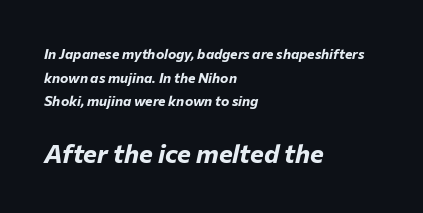
Q: Is the text bold? A: Yes.
Q: Is the text italic (slanted)? A: Yes, it leans right by about 12 degrees.
Q: Is the text underlined? A: No.
Q: How is the paragraph aligned? A: Left-aligned.
Q: Is the spacing between letters normal or unusually wide? A: Normal.
Q: Is the spacing between lines tight, normal or loose? A: Normal.
Q: Which block of text is set in a larger size, the first (top) or the second (bottom)? A: The second (bottom) one.
